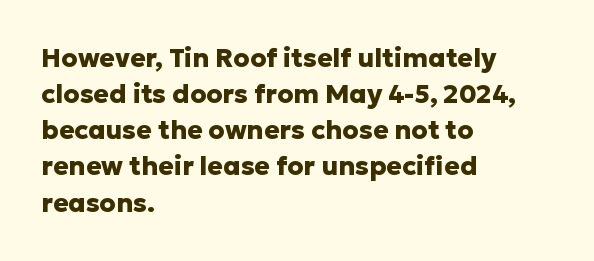
Clear beneath every line of the passage. The typography opts for an upright posture over an oblique one. Evenly set lines give the paragraph a standard silhouette. Standard letterfit; no display-style spreading of the glyphs. The compositor pushed each line to the left boundary.
